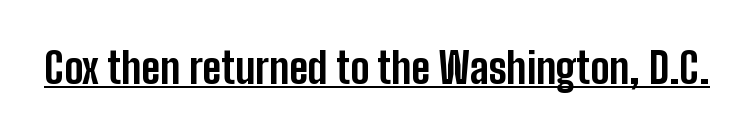
Q: Is the text bold? A: Yes.
Q: Is the text italic (slanted)? A: No, it is upright.
Q: Is the typeface a serif or a sans-serif typeface? A: Sans-serif.
Q: Is the text underlined? A: Yes.
Q: Is the spacing between letters normal or unusually wide? A: Normal.
Q: Width (condensed, normal, or wide)? A: Condensed.
Q: Stroke contrast? A: Low.
Q: x-height? A: Medium.
Q: Monospaced? A: No.
